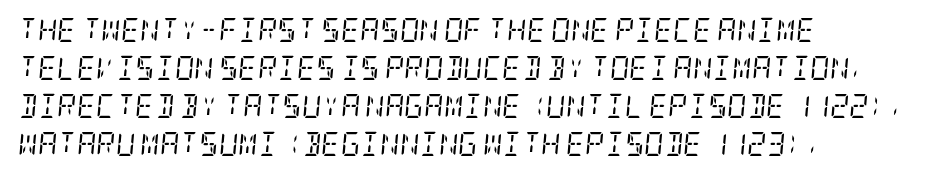
Leftover space on each line is placed entirely after the last word. The typesetting does not lean heavy: it is not bold. Caption: standard tracking, unaltered. Underline: absent. The face used here has a pronounced slope to its letters. Compared with typical paragraphs, the rows here are spaced about the same.
